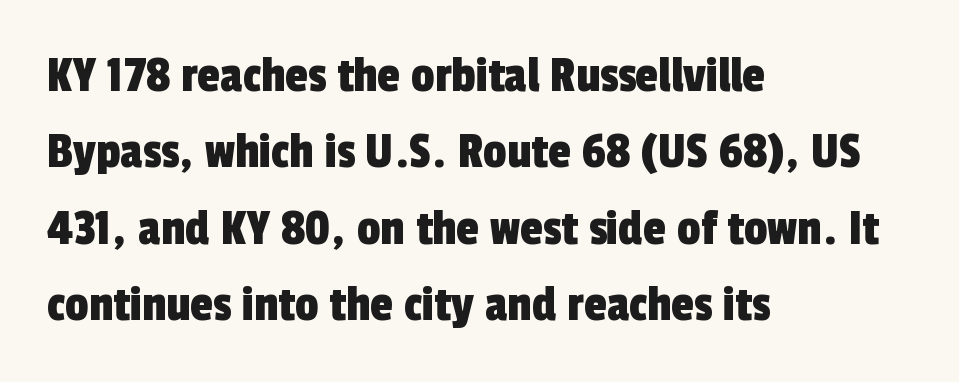
{"serif": "no", "width": "condensed", "x_height": "medium", "monospaced": "no", "underline": "no", "align": "left", "line_spacing": "normal", "line_spacing_ratio": 1.47, "letter_spacing": "normal", "letter_spacing_em": 0.0, "glyph_px": 52}
